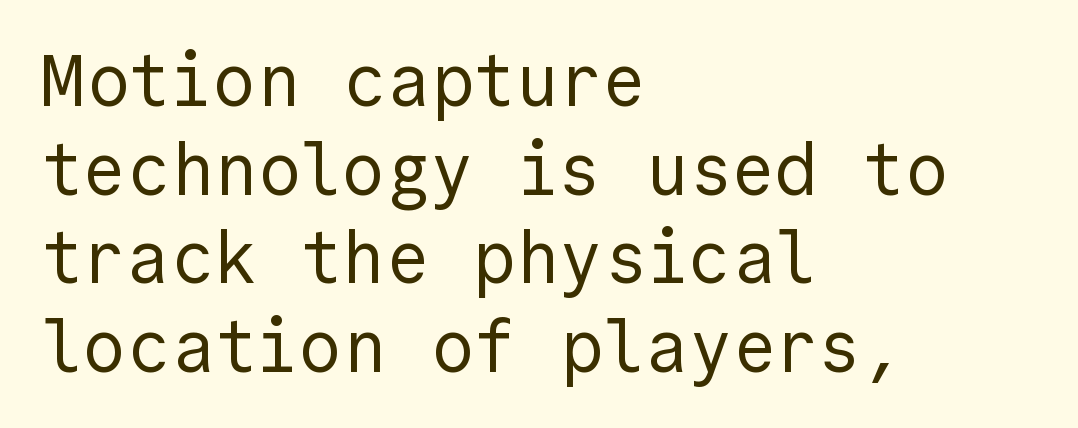
Every character sits straight up, as roman type does. The horizontal fit of the characters is conventional and even. This sample is left-justified, so line endings fall wherever the words run out. Each row of text sits above clean, open space.
